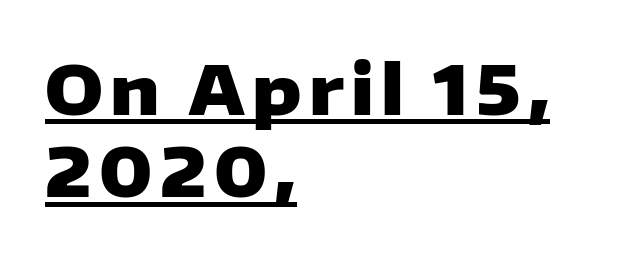
{"serif": "no", "italic": "no", "bold": "yes", "weight": "heavy", "width": "wide", "stroke_contrast": "low", "x_height": "medium", "monospaced": "no", "underline": "yes", "align": "left", "line_spacing_ratio": 1.23, "glyph_px": 67}
